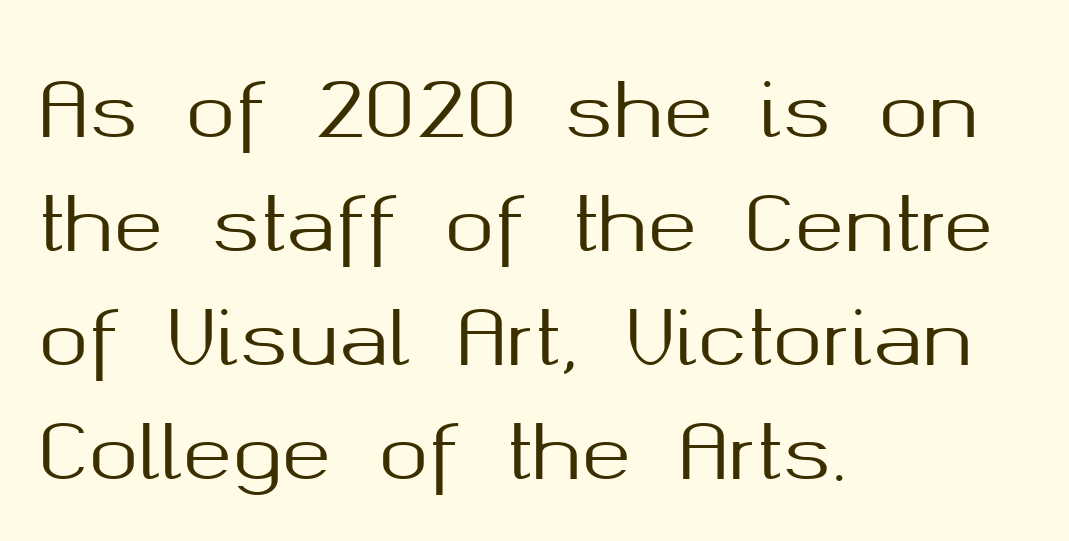
Q: Is the text italic (slanted)? A: No, it is upright.
Q: Is the typeface a serif or a sans-serif typeface? A: Sans-serif.
Q: Is the text underlined? A: No.
Q: How is the paragraph aligned? A: Left-aligned.
Q: Is the spacing between letters normal or unusually wide? A: Normal.
Q: Is the spacing between lines tight, normal or loose? A: Normal.
Q: Width (condensed, normal, or wide)? A: Normal.
Q: Stroke contrast? A: Medium.
Q: x-height? A: Medium.
Q: Monospaced? A: No.
